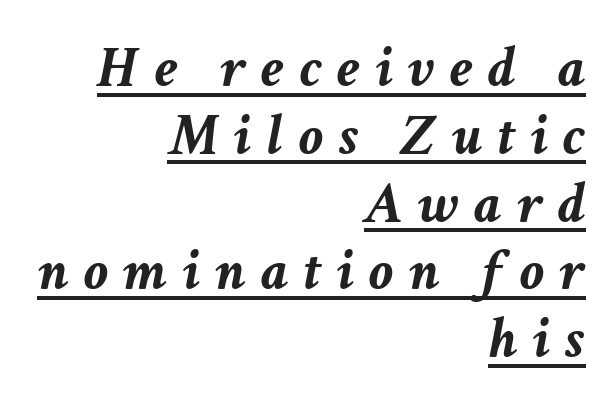
Q: Is the text bold? A: Yes.
Q: Is the text italic (slanted)? A: Yes, it leans right by about 11 degrees.
Q: Is the text underlined? A: Yes.
Q: How is the paragraph aligned? A: Right-aligned.
Q: Is the spacing between letters normal or unusually wide? A: Unusually wide.
Q: Is the spacing between lines tight, normal or loose? A: Tight.
Q: Width (condensed, normal, or wide)? A: Normal.
Q: Stroke contrast? A: Low.
Q: x-height? A: Medium.
Q: Monospaced? A: No.
